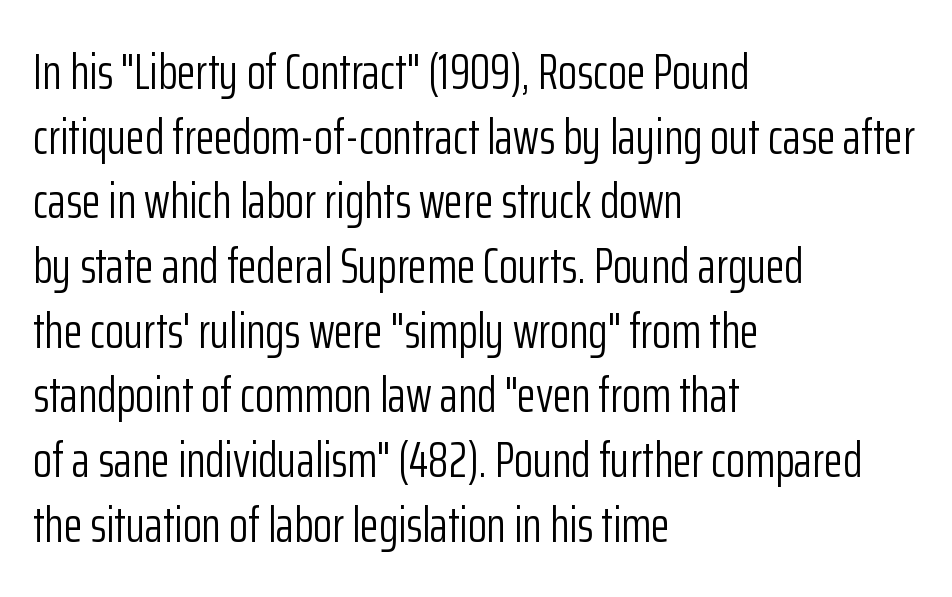
The compositor pushed each line to the left boundary. The specimen omits any rule beneath the text block's lines. The letters carry no serifs — their stems end cleanly without finishing strokes. The cut favours lightness, reaching ordinary text weight at its darkest. These lines are rendered in a variable-pitch font. These lines keep a tight, regular rhythm from letter to letter.
